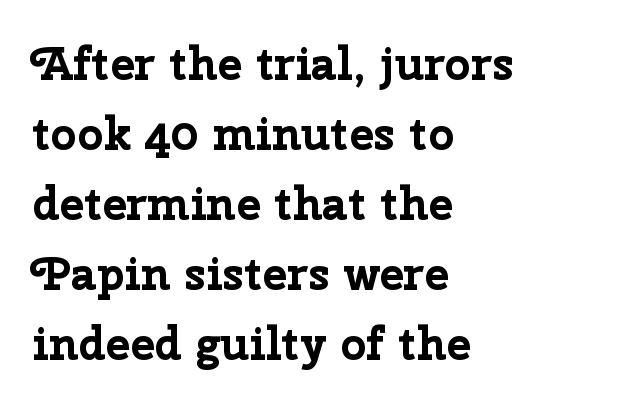
The image shows 46 px bold sans-serif type, upright; set left-aligned, normal line spacing (1.52x), normal letter spacing, not underlined; low stroke contrast and a medium x-height.
